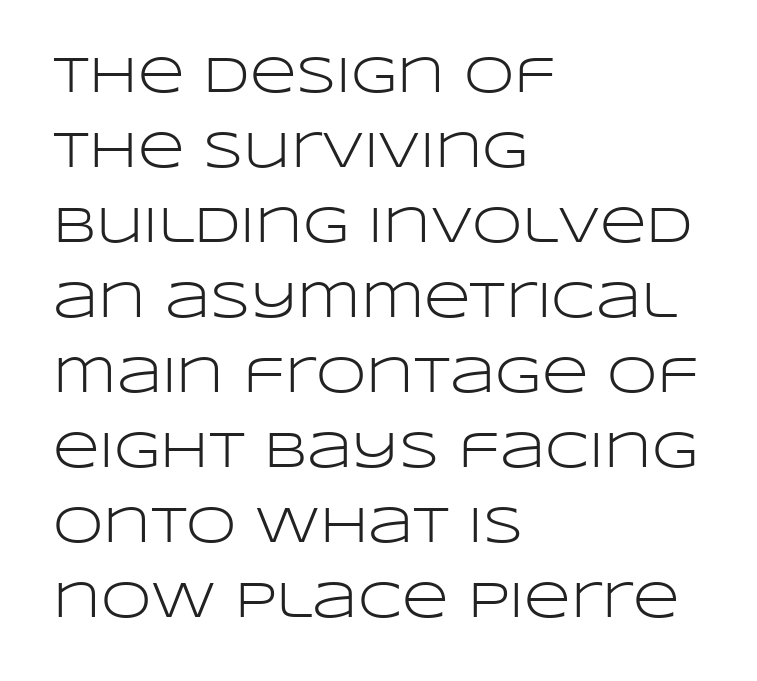
The image shows 51 px light, wide sans-serif type, upright; set left-aligned, normal line spacing (1.47x), normal letter spacing, not underlined; low stroke contrast and a large x-height.
